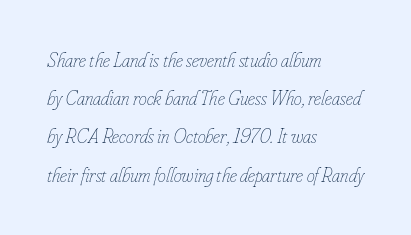
Q: Is the text bold? A: No.
Q: Is the text italic (slanted)? A: Yes, it leans right by about 16 degrees.
Q: Is the text underlined? A: No.
Q: How is the paragraph aligned? A: Left-aligned.
Q: Is the spacing between letters normal or unusually wide? A: Normal.
Q: Is the spacing between lines tight, normal or loose? A: Loose.
